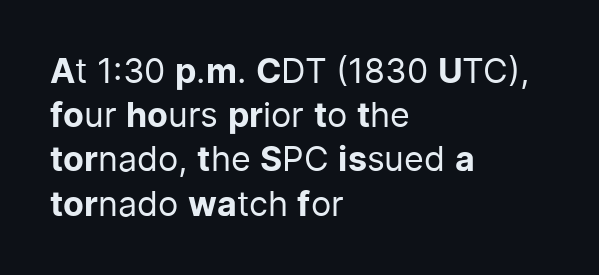
A roman cut, with each character standing at attention. A normal amount of white space separates one row of letters from the next. Is the block centered? No — it sits flush against the left margin. Proportional: the letters do not fall into vertical columns. Caption: standard tracking, unaltered.
